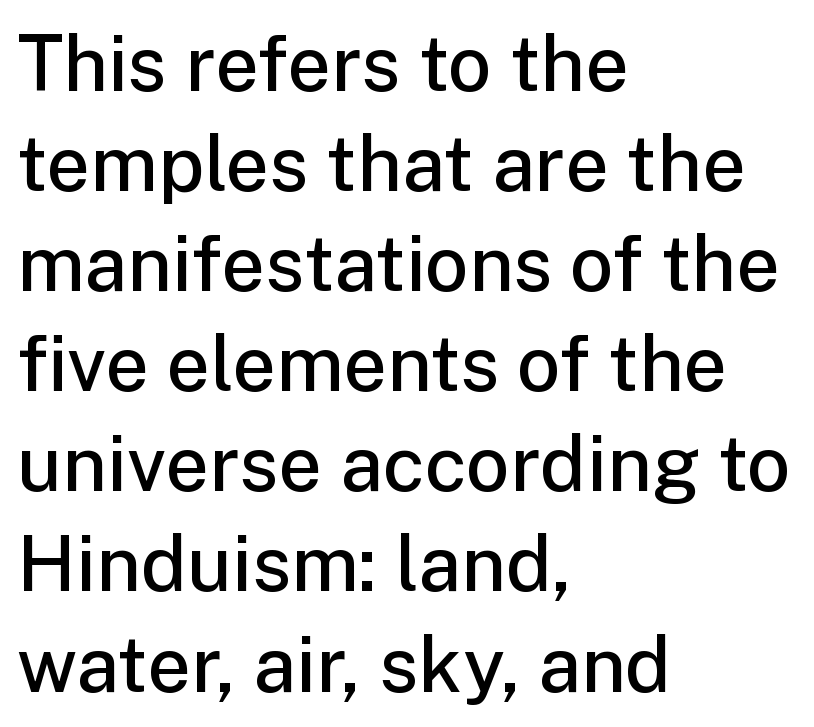
Nothing sits at the stroke ends, so this counts as sans-serif. Honestly, the row spacing looks completely unremarkable. Check the space under the baseline: it is left empty. The letterforms sit shoulder to shoulder at normal distance. Bold? Not quite — semibold, heavier than regular but stopping short. Line beginnings align vertically; line endings do not.
